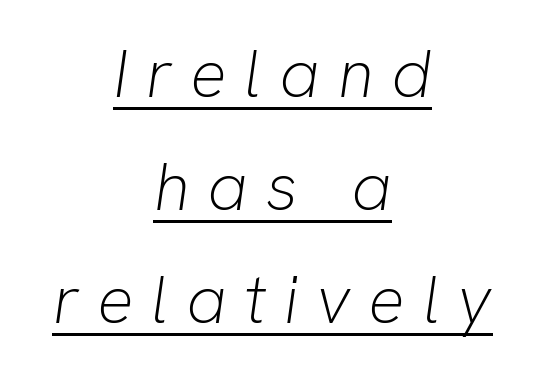
The rendering applies a slant to the glyphs. Each line of the rendering has a horizontal stroke beneath the glyphs. Words appear elongated and porous because spacing is wide. The block of text has a typical density, with ordinary space between rows.
